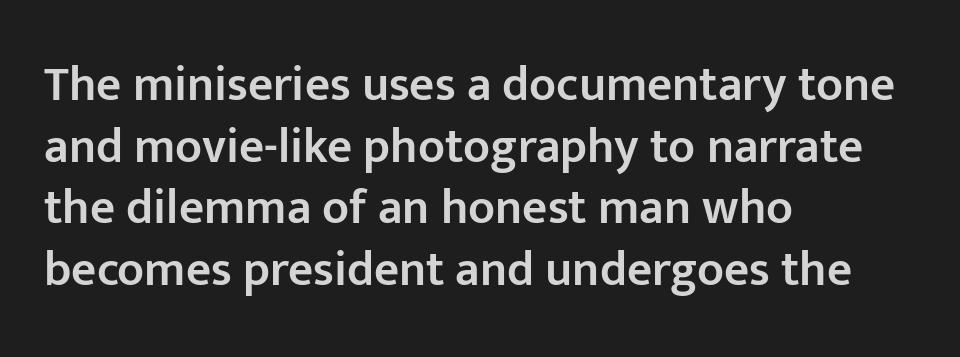
Q: Is the text bold? A: Semi-bold.
Q: Is the text italic (slanted)? A: No, it is upright.
Q: Is the typeface a serif or a sans-serif typeface? A: Sans-serif.
Q: Is the text underlined? A: No.
Q: How is the paragraph aligned? A: Left-aligned.
Q: Is the spacing between letters normal or unusually wide? A: Normal.
Q: Is the spacing between lines tight, normal or loose? A: Normal.
Q: Width (condensed, normal, or wide)? A: Normal.
Q: Stroke contrast? A: Low.
Q: x-height? A: Medium.
Q: Monospaced? A: No.
